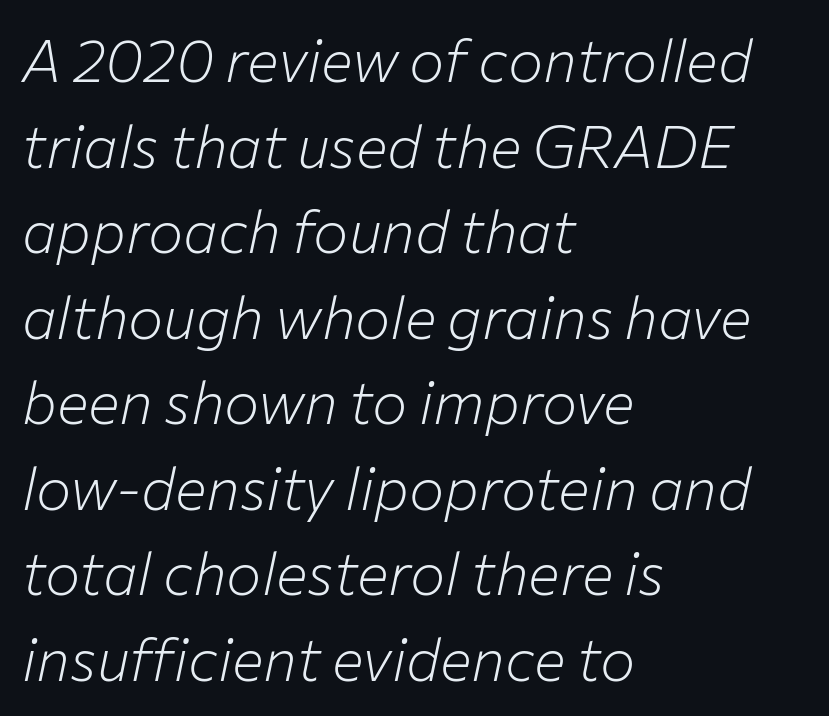
When letters slant like this, we call the style italic. A light-to-regular cut is what we see here. Compared with a centered layout, this one pins lines to the left instead. Plain, unruled lines of type. This block has exactly the height ordinary leading produces. Proportional: the letters do not fall into vertical columns.
